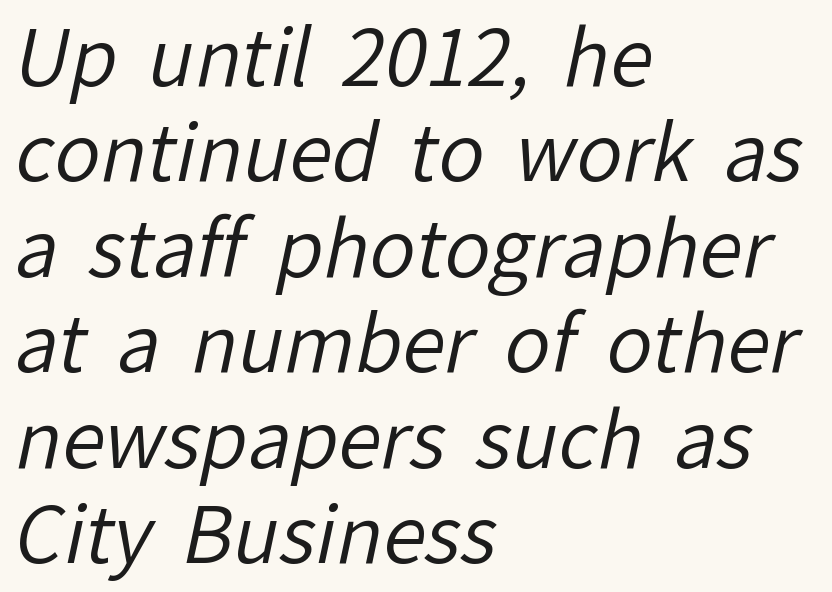
The gap between lines stays unmarked. Leftover space on each line is placed entirely after the last word. Regarding serifs, this sample does without them. Heaviness? Minimal to ordinary, like unemphasized prose. These lines are rendered in a variable-pitch font.
